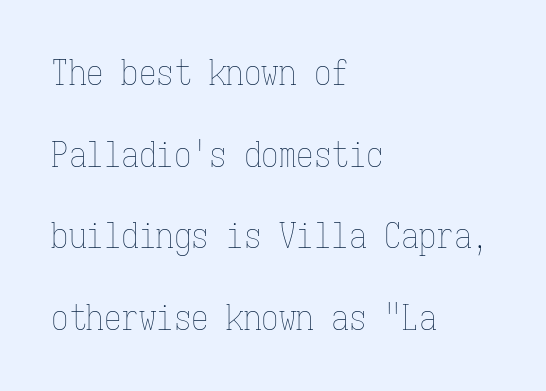
Q: Is the text bold? A: No.
Q: Is the text italic (slanted)? A: No, it is upright.
Q: Is the text underlined? A: No.
Q: How is the paragraph aligned? A: Left-aligned.
Q: Is the spacing between letters normal or unusually wide? A: Normal.
Q: Is the spacing between lines tight, normal or loose? A: Loose.
Q: Width (condensed, normal, or wide)? A: Condensed.
Q: Stroke contrast? A: Low.
Q: x-height? A: Medium.
Q: Monospaced? A: Yes.
